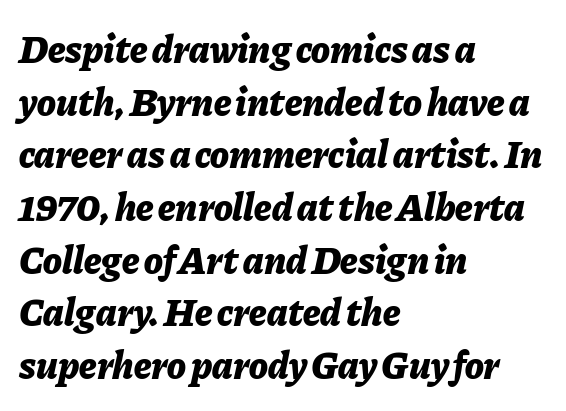
If you measured baseline to baseline, you'd find a middling distance. Caption: standard tracking, unaltered. The typography opts for an oblique posture over an upright one. Is this a fixed-width face? No — the glyphs have proportional, varying widths. The passage is arranged the way most books set body copy — flush left.
